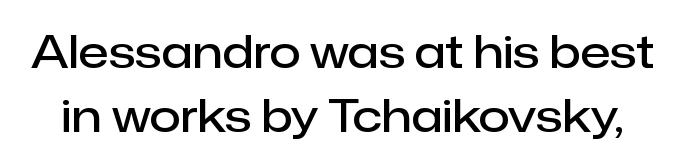
The image shows 45 px semibold sans-serif type, upright; set normal line spacing (1.42x), normal letter spacing, not underlined; low stroke contrast and a medium x-height.
